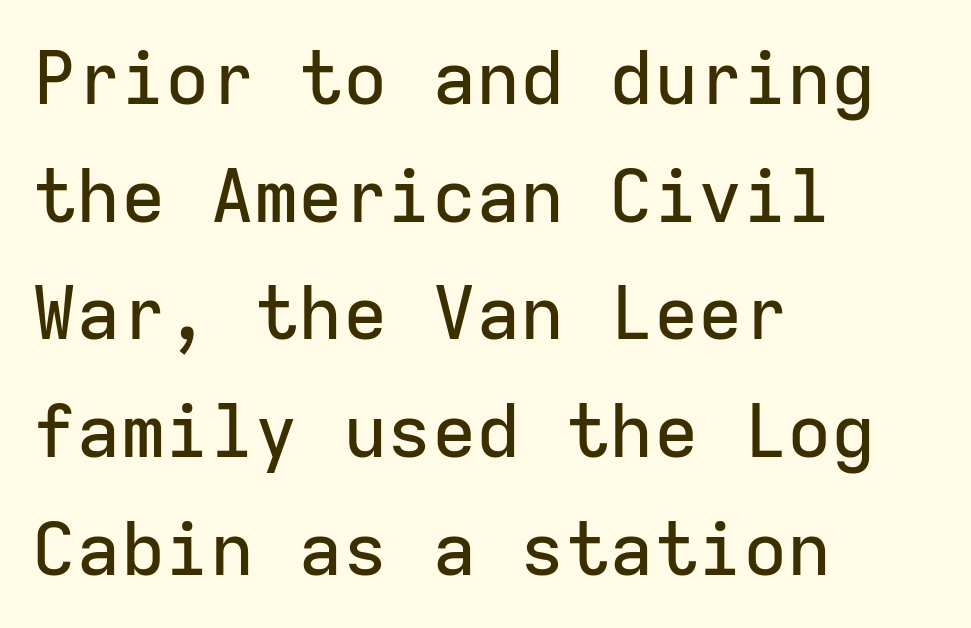
The rows are spaced the way most documents space them. Letters rest on an invisible, unmarked baseline. These lines are rendered in a fixed-pitch font. This is the regular roman posture of the typeface. Alignment: flush left. Classification — sans serif.
